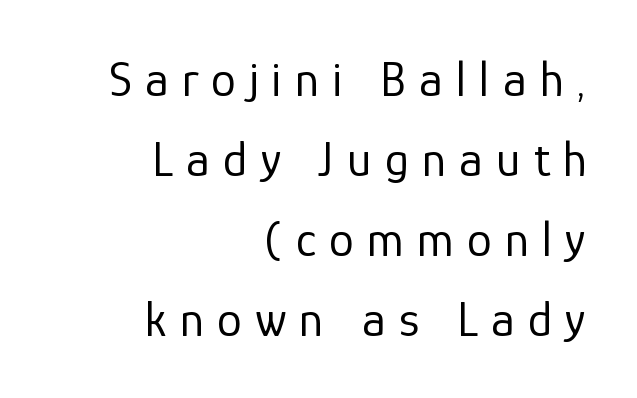
The image shows 50 px regular-weight sans-serif type, upright; set right-aligned, normal line spacing (1.6x), unusually wide letter spacing (+0.26 em), not underlined; low stroke contrast and a medium x-height.
